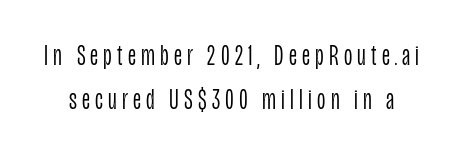
{"serif": "no", "italic": "no", "bold": "no", "weight": "light", "width": "condensed", "stroke_contrast": "low", "x_height": "large", "monospaced": "no", "underline": "no", "line_spacing": "normal", "line_spacing_ratio": 1.51, "glyph_px": 29}
